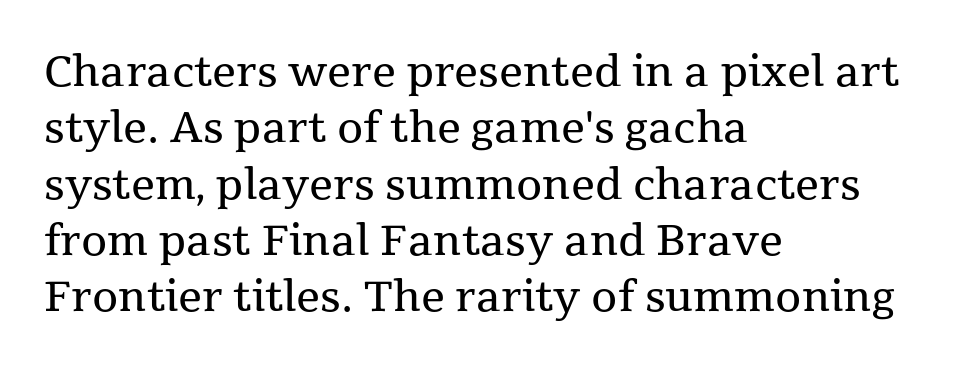
Does the lettering tilt? It doesn't — this is upright. The passage is arranged the way most books set body copy — flush left. Quick note: interline space is typical. A light-to-regular cut is what we see here. Think of a printed novel: that variable character pitch is what you see here. Tracking value appears to be zero — textbook default spacing.
